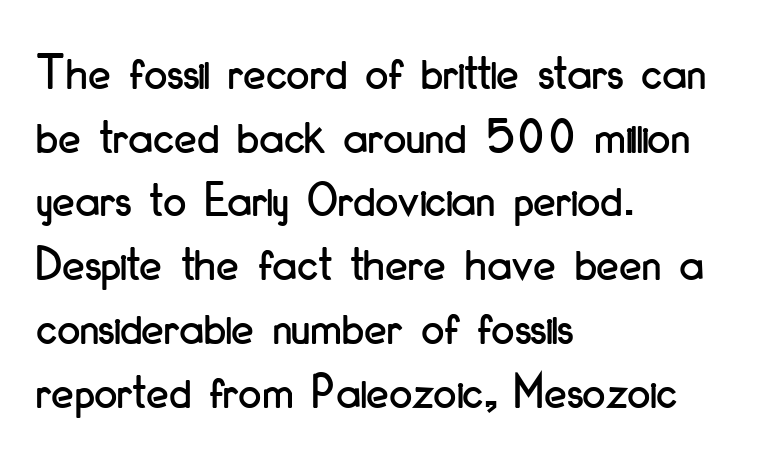
Reading down the column, the eye jumps a familiar distance to each next line. The letters sit at their default tracking, neither squeezed nor spread. The letters stand upright; this is a roman face. The letters advance in unequal steps, a hallmark of proportional type. A sans-serif font was chosen for this passage.
